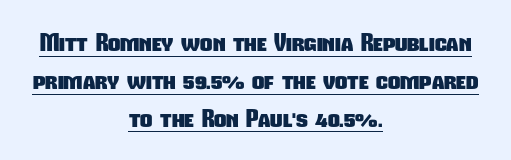
This sample uses plain, unmodified letter spacing. Caption: multi-line text, centered on the measure. Pretty heavy lettering here — definitely bold. Notice how descenders clear the ascenders below comfortably — that's standard leading. Quick note: underline on.
